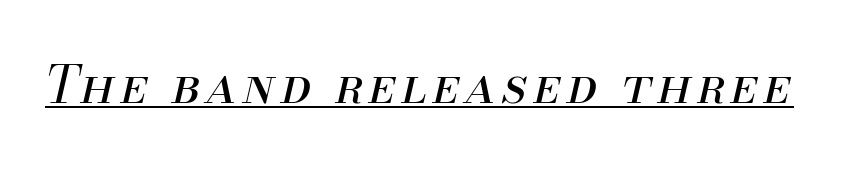
Q: Is the text bold? A: No.
Q: Is the text italic (slanted)? A: Yes, it leans right by about 13 degrees.
Q: Is the text underlined? A: Yes.
Q: Width (condensed, normal, or wide)? A: Normal.
Q: Stroke contrast? A: Medium.
Q: x-height? A: Small.
Q: Monospaced? A: No.
